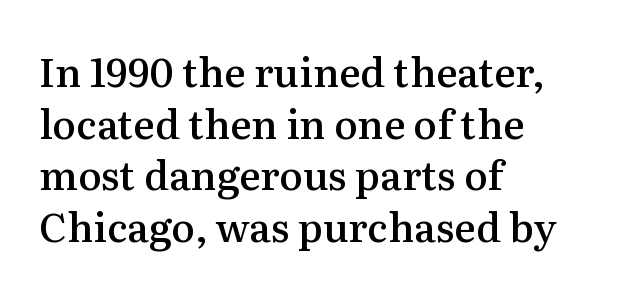
The image shows 40 px semibold serif type, upright; set left-aligned, normal line spacing (1.29x), normal letter spacing, not underlined; medium stroke contrast and a medium x-height.
